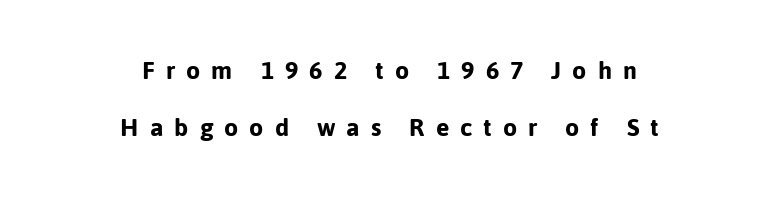
Q: Is the text bold? A: Yes.
Q: Is the text italic (slanted)? A: No, it is upright.
Q: Is the text underlined? A: No.
Q: How is the paragraph aligned? A: Centered.
Q: Is the spacing between letters normal or unusually wide? A: Unusually wide.
Q: Is the spacing between lines tight, normal or loose? A: Loose.
